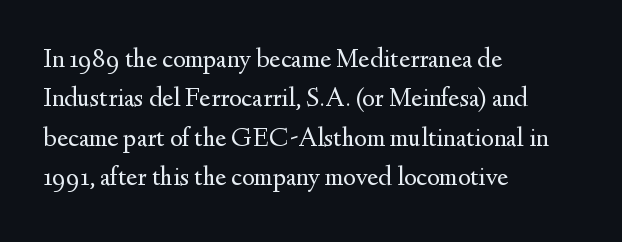
Q: Is the text bold? A: No.
Q: Is the text italic (slanted)? A: No, it is upright.
Q: Is the text underlined? A: No.
Q: How is the paragraph aligned? A: Left-aligned.
Q: Is the spacing between letters normal or unusually wide? A: Normal.
Q: Is the spacing between lines tight, normal or loose? A: Normal.
